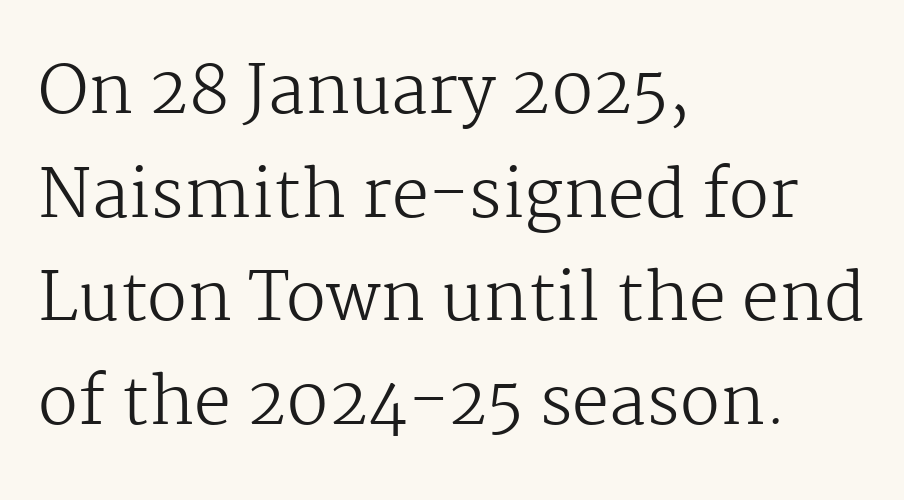
The image shows 66 px regular-weight serif type, upright; set left-aligned, normal line spacing (1.57x), normal letter spacing, not underlined; medium stroke contrast and a medium x-height.
